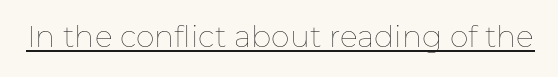
The image shows 30 px thin type, upright; set normal letter spacing, underlined; low stroke contrast and a medium x-height.
